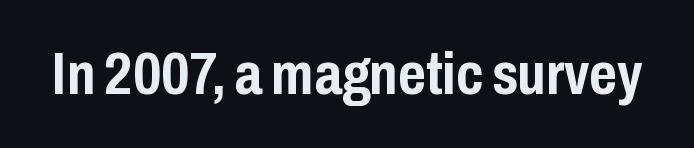
The image shows 60 px semibold, condensed sans-serif type, upright; set normal letter spacing, not underlined; low stroke contrast and a medium x-height.
